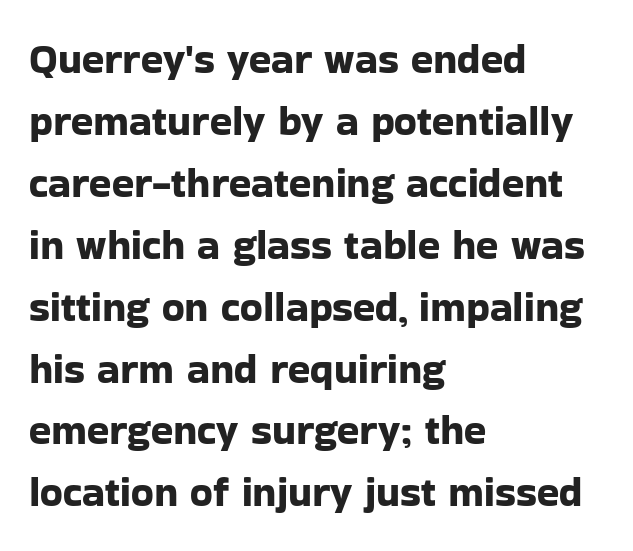
Q: Is the text italic (slanted)? A: No, it is upright.
Q: Is the typeface a serif or a sans-serif typeface? A: Sans-serif.
Q: Is the text underlined? A: No.
Q: How is the paragraph aligned? A: Left-aligned.
Q: Is the spacing between letters normal or unusually wide? A: Normal.
Q: Is the spacing between lines tight, normal or loose? A: Normal.
Q: Width (condensed, normal, or wide)? A: Normal.
Q: Stroke contrast? A: Low.
Q: x-height? A: Medium.
Q: Monospaced? A: No.
